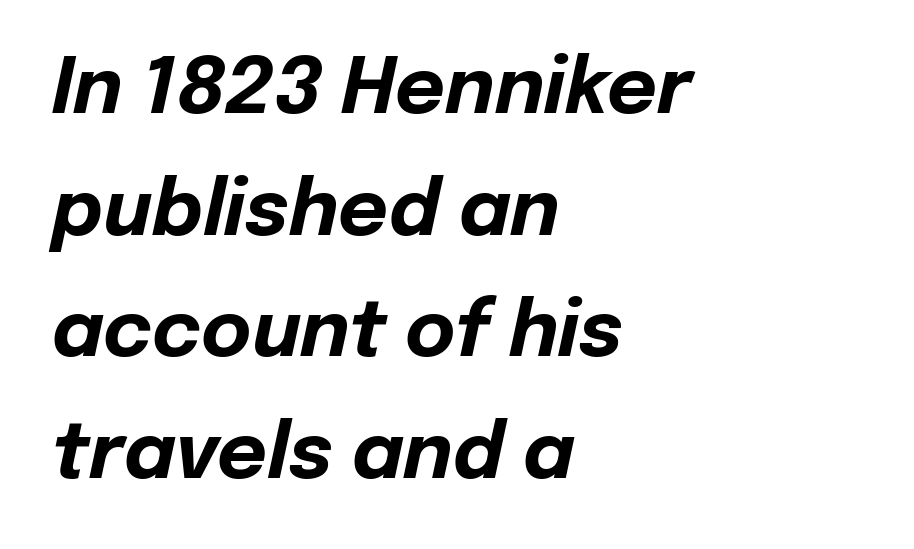
{"italic": "yes", "lean": "right", "slant_degrees": 12, "bold": "yes", "weight": "bold", "width": "normal", "stroke_contrast": "low", "x_height": "medium", "monospaced": "no", "underline": "no", "align": "left", "line_spacing": "normal", "line_spacing_ratio": 1.58, "letter_spacing": "normal", "letter_spacing_em": 0.0, "glyph_px": 77}
